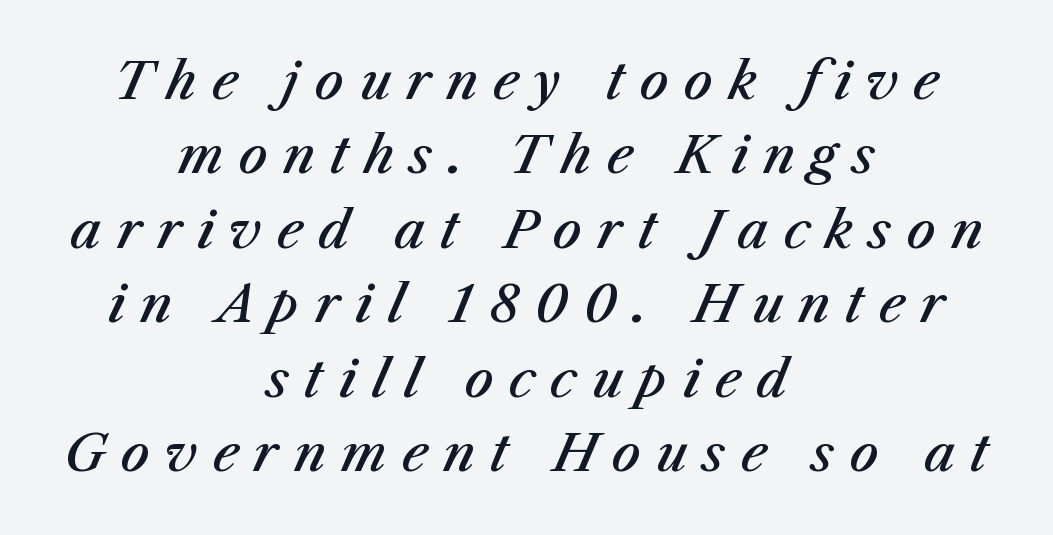
Note the varied advance widths — an 'i' is clearly narrower than an 'm'. The rendering inserts visible extra space after every character. Interline gaps are of average width in this sample. These lines carry some extra weight — a demibold, not a full bold. Line starts and ends both wander, symmetrically. Each row of text sits above clean, open space.
